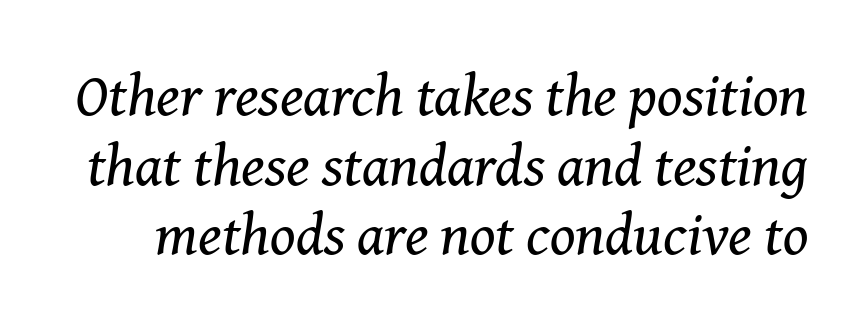
Q: Is the text bold? A: No.
Q: Is the text italic (slanted)? A: Yes, it leans right by about 8 degrees.
Q: Is the typeface a serif or a sans-serif typeface? A: Serif.
Q: Is the text underlined? A: No.
Q: Is the spacing between letters normal or unusually wide? A: Normal.
Q: Width (condensed, normal, or wide)? A: Normal.
Q: Stroke contrast? A: Medium.
Q: x-height? A: Medium.
Q: Monospaced? A: No.
